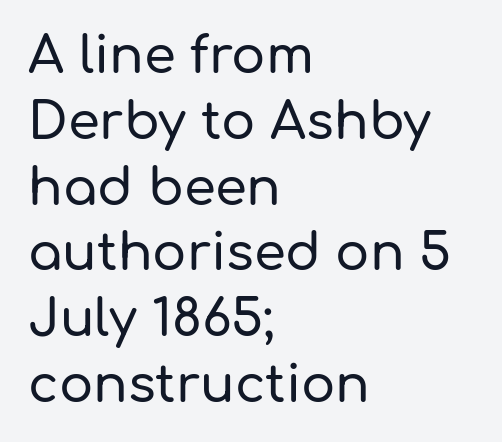
{"serif": "no", "italic": "no", "width": "normal", "stroke_contrast": "low", "x_height": "medium", "monospaced": "no", "underline": "no", "align": "left", "line_spacing": "normal", "line_spacing_ratio": 1.29, "letter_spacing": "normal", "letter_spacing_em": 0.0, "glyph_px": 51}
